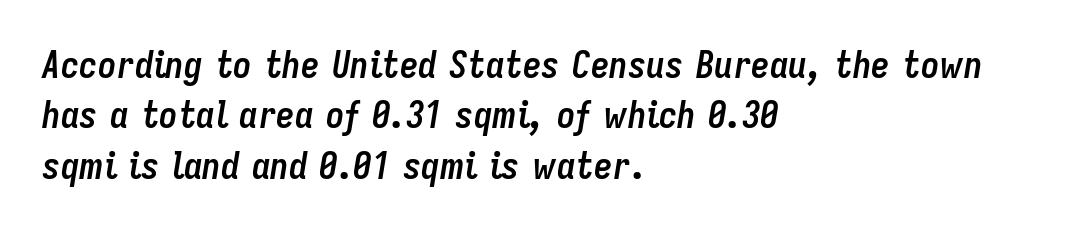
{"italic": "yes", "lean": "right", "slant_degrees": 9, "bold": "yes", "weight": "semibold", "width": "condensed", "stroke_contrast": "low", "x_height": "medium", "monospaced": "no", "underline": "no", "align": "left", "line_spacing": "normal", "line_spacing_ratio": 1.36, "letter_spacing": "normal", "letter_spacing_em": 0.0, "glyph_px": 37}
